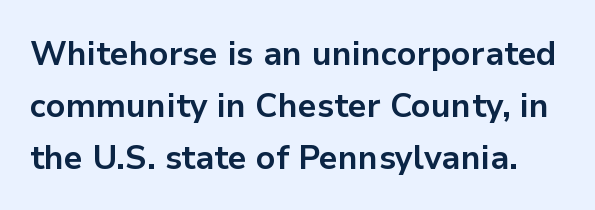
Q: Is the text bold? A: Yes.
Q: Is the text italic (slanted)? A: No, it is upright.
Q: Is the typeface a serif or a sans-serif typeface? A: Sans-serif.
Q: Is the text underlined? A: No.
Q: Is the spacing between letters normal or unusually wide? A: Normal.
Q: Is the spacing between lines tight, normal or loose? A: Normal.
Q: Width (condensed, normal, or wide)? A: Normal.
Q: Stroke contrast? A: Low.
Q: x-height? A: Medium.
Q: Monospaced? A: No.
